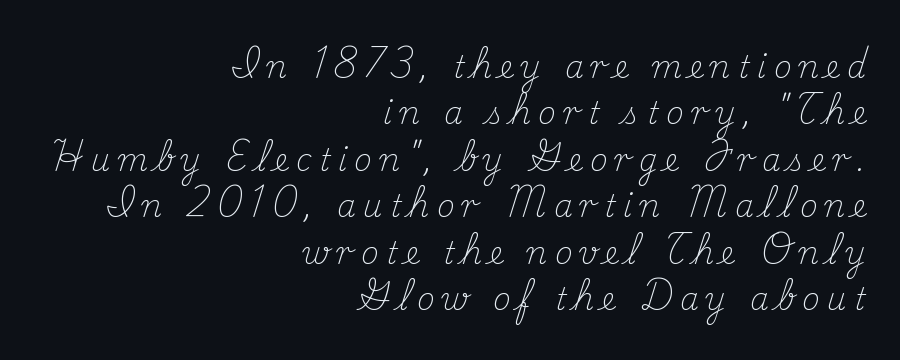
Weight: not bold — regular or lighter. Serif or sans? Serif — the stroke terminals have little feet. This rendering features lettering with no underline. The rows are spaced the way most documents space them.
